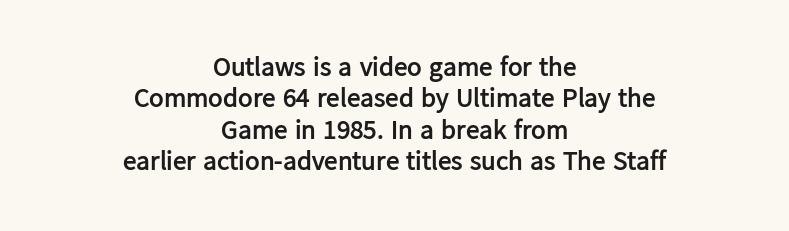
The image shows 27 px bold type, upright; set centered, line spacing 1.16x, normal letter spacing, not underlined.
